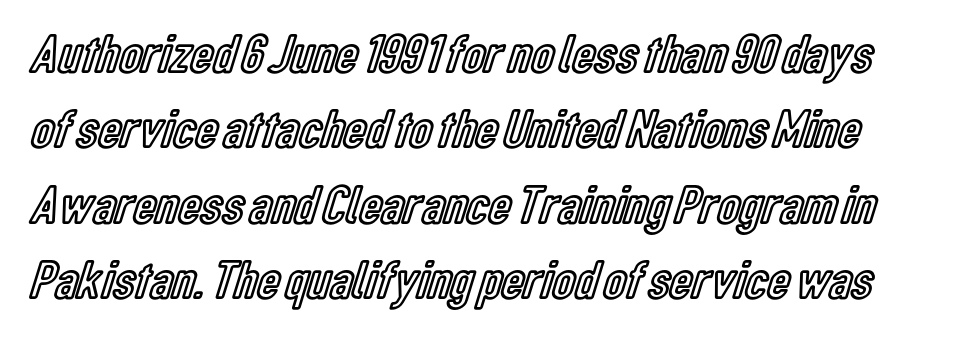
Q: Is the text italic (slanted)? A: Yes.
Q: Is the text underlined? A: No.
Q: Is the spacing between letters normal or unusually wide? A: Normal.
Q: Is the spacing between lines tight, normal or loose? A: Normal.
Q: Width (condensed, normal, or wide)? A: Condensed.
Q: x-height? A: Medium.
Q: Monospaced? A: No.
